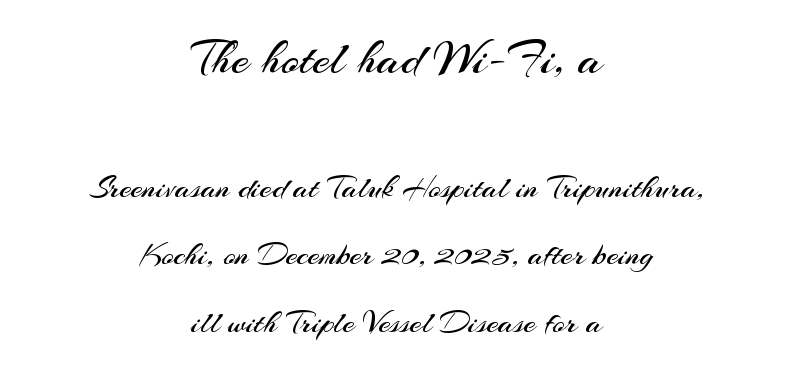
Reading down the column, the eye jumps a long way to each next line. Each word holds together tightly as a unit, with standard inter-letter gaps. This rendering uses center alignment, leaving both contours irregular but symmetric. Words float on clear page, feet unadorned.
